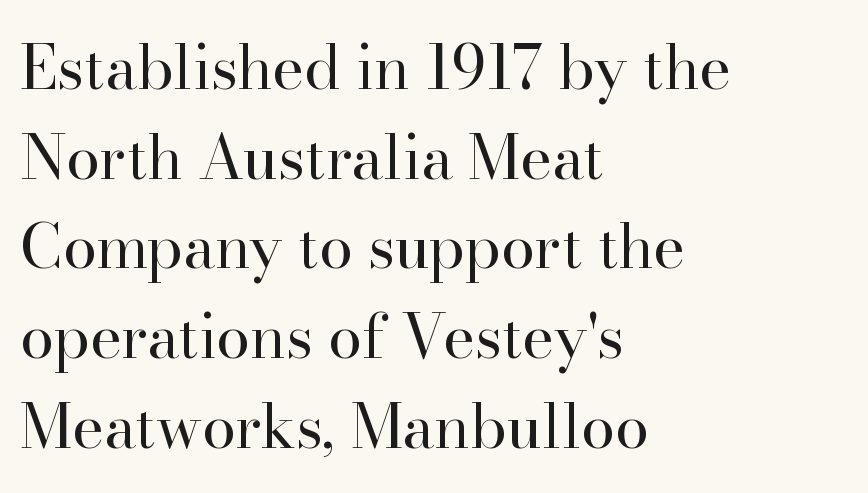
Q: Is the text bold? A: No.
Q: Is the text italic (slanted)? A: No, it is upright.
Q: Is the typeface a serif or a sans-serif typeface? A: Serif.
Q: Is the text underlined? A: No.
Q: How is the paragraph aligned? A: Left-aligned.
Q: Is the spacing between letters normal or unusually wide? A: Normal.
Q: Is the spacing between lines tight, normal or loose? A: Normal.
Q: Width (condensed, normal, or wide)? A: Normal.
Q: Stroke contrast? A: High.
Q: x-height? A: Small.
Q: Monospaced? A: No.
